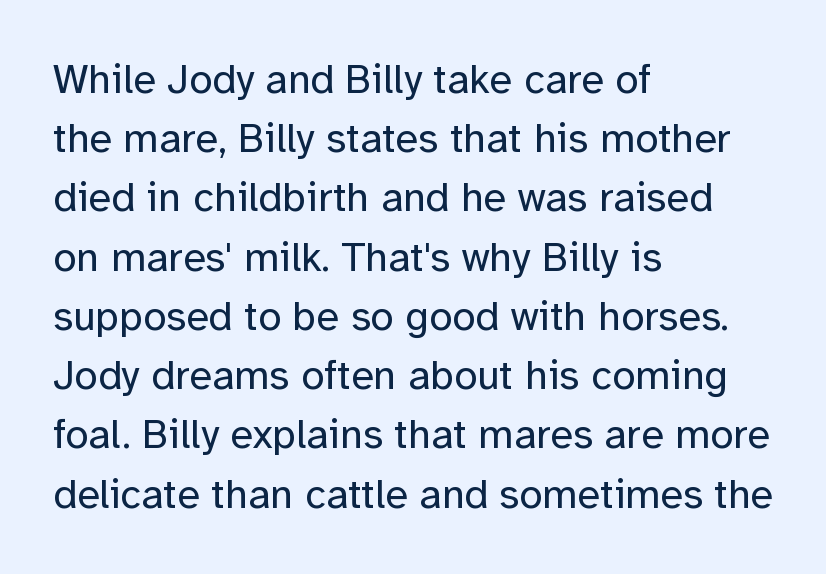
Q: Is the text bold? A: No.
Q: Is the text italic (slanted)? A: No, it is upright.
Q: Is the typeface a serif or a sans-serif typeface? A: Sans-serif.
Q: Is the text underlined? A: No.
Q: How is the paragraph aligned? A: Left-aligned.
Q: Is the spacing between letters normal or unusually wide? A: Normal.
Q: Is the spacing between lines tight, normal or loose? A: Normal.
Q: Width (condensed, normal, or wide)? A: Normal.
Q: Stroke contrast? A: Low.
Q: x-height? A: Medium.
Q: Monospaced? A: No.
